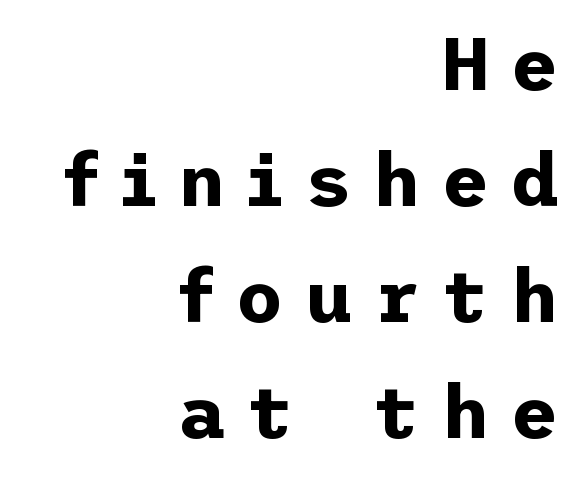
{"serif": "no", "italic": "no", "bold": "yes", "weight": "bold", "width": "normal", "stroke_contrast": "low", "x_height": "medium", "underline": "no", "align": "right", "line_spacing": "normal", "line_spacing_ratio": 1.59, "letter_spacing": "wide", "letter_spacing_em": 0.29, "glyph_px": 73}
